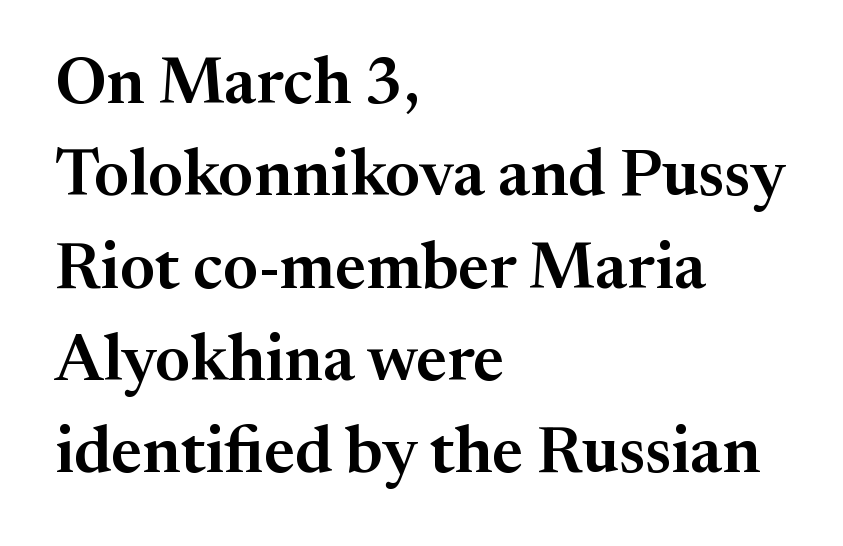
Q: Is the text italic (slanted)? A: No, it is upright.
Q: Is the typeface a serif or a sans-serif typeface? A: Serif.
Q: Is the text underlined? A: No.
Q: How is the paragraph aligned? A: Left-aligned.
Q: Is the spacing between letters normal or unusually wide? A: Normal.
Q: Is the spacing between lines tight, normal or loose? A: Normal.
Q: Width (condensed, normal, or wide)? A: Normal.
Q: Stroke contrast? A: Medium.
Q: x-height? A: Medium.
Q: Monospaced? A: No.
